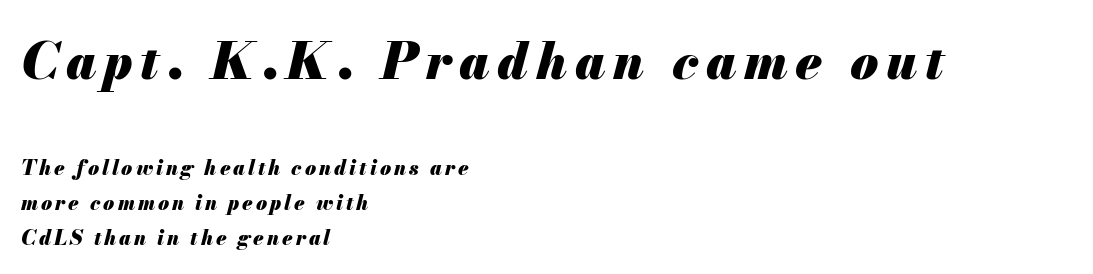
Visually, the top section dominates because its glyphs are scaled up. Descenders are the only things crossing below the line. The passage shown is typed in a proportional face where columns would drift. The passage is arranged the way most books set body copy — flush left.
